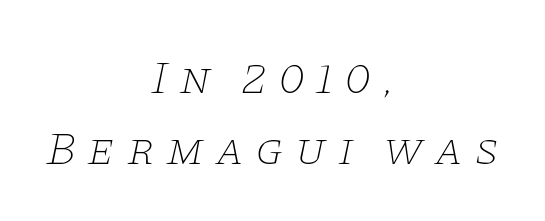
Q: Is the text bold? A: No.
Q: Is the text italic (slanted)? A: Yes, it leans right by about 11 degrees.
Q: Is the typeface a serif or a sans-serif typeface? A: Serif.
Q: Is the text underlined? A: No.
Q: How is the paragraph aligned? A: Centered.
Q: Is the spacing between letters normal or unusually wide? A: Unusually wide.
Q: Is the spacing between lines tight, normal or loose? A: Normal.
Q: Width (condensed, normal, or wide)? A: Wide.
Q: Stroke contrast? A: Low.
Q: x-height? A: Large.
Q: Monospaced? A: No.
